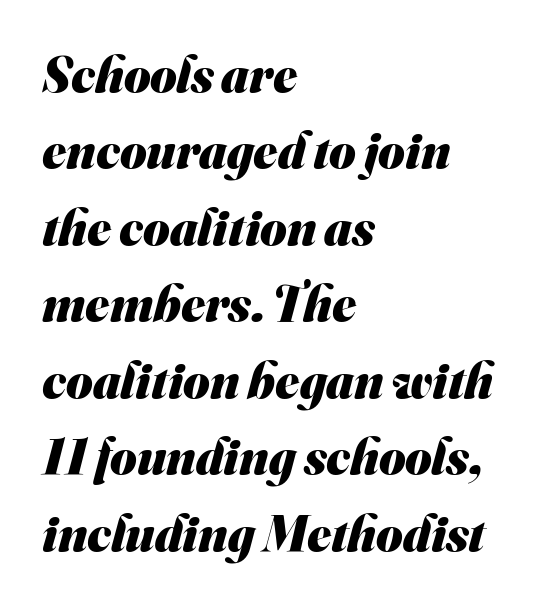
{"serif": "no", "bold": "yes", "weight": "heavy", "width": "normal", "stroke_contrast": "medium", "x_height": "small", "monospaced": "no", "underline": "no", "align": "left", "line_spacing": "normal", "line_spacing_ratio": 1.5, "letter_spacing": "normal", "letter_spacing_em": 0.0, "glyph_px": 51}
